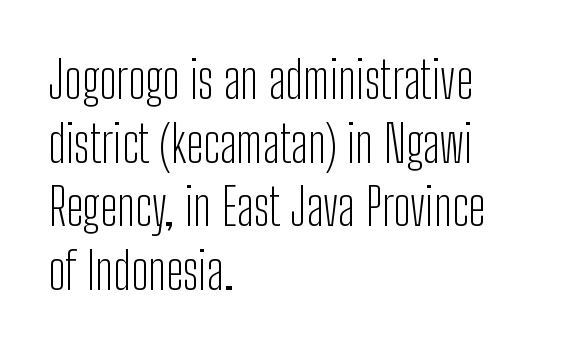
The face used here is rendered with its standard letterfit. Unlike a traditional serif, this face leaves its strokes unadorned. Regular leading. The passage shown is not bold in any degree. A typesetter would mark this as roman, not italic. Proportional: the letters do not fall into vertical columns.
